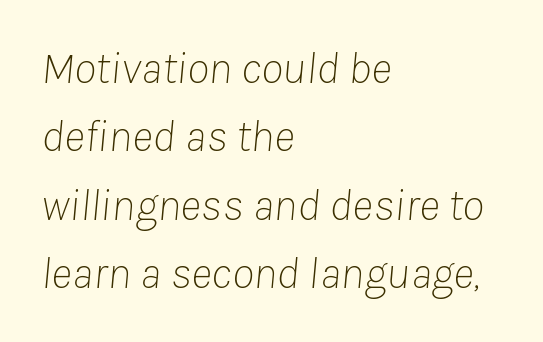
The image shows 45 px thin type, italic (leaning right); set left-aligned, normal line spacing (1.52x), normal letter spacing, not underlined; low stroke contrast and a medium x-height.
